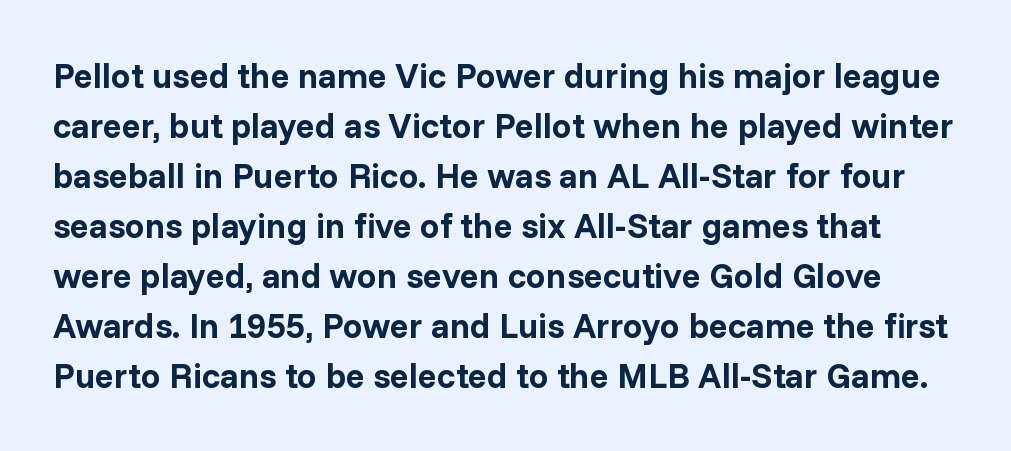
{"serif": "no", "italic": "no", "bold": "yes", "weight": "bold", "width": "normal", "stroke_contrast": "low", "x_height": "medium", "monospaced": "no", "underline": "no", "line_spacing": "normal", "line_spacing_ratio": 1.43, "letter_spacing": "normal", "letter_spacing_em": 0.0, "glyph_px": 35}
